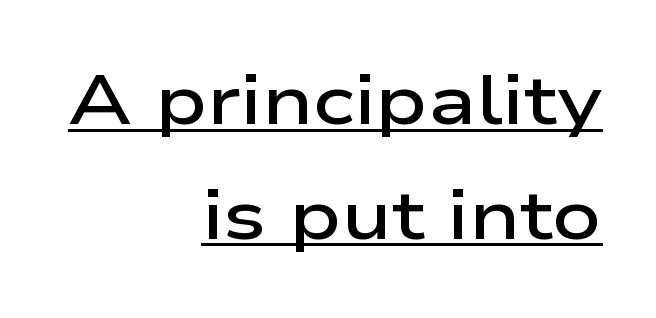
The image shows 69 px semibold, wide sans-serif type, upright; set right-aligned, normal line spacing (1.66x), normal letter spacing, underlined; low stroke contrast and a medium x-height.
